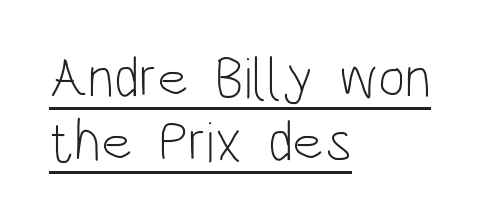
Q: Is the text bold? A: No.
Q: Is the text italic (slanted)? A: No, it is upright.
Q: Is the typeface a serif or a sans-serif typeface? A: Sans-serif.
Q: Is the text underlined? A: Yes.
Q: How is the paragraph aligned? A: Left-aligned.
Q: Is the spacing between letters normal or unusually wide? A: Normal.
Q: Is the spacing between lines tight, normal or loose? A: Tight.
Q: Width (condensed, normal, or wide)? A: Condensed.
Q: Stroke contrast? A: Low.
Q: x-height? A: Large.
Q: Monospaced? A: No.
